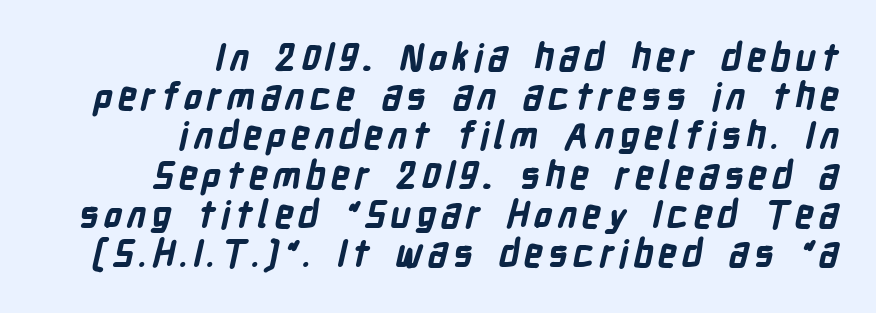
Q: Is the text bold? A: Yes.
Q: Is the typeface a serif or a sans-serif typeface? A: Sans-serif.
Q: Is the text underlined? A: No.
Q: How is the paragraph aligned? A: Right-aligned.
Q: Is the spacing between lines tight, normal or loose? A: Tight.
Q: Width (condensed, normal, or wide)? A: Condensed.
Q: Stroke contrast? A: Low.
Q: x-height? A: Medium.
Q: Monospaced? A: No.
